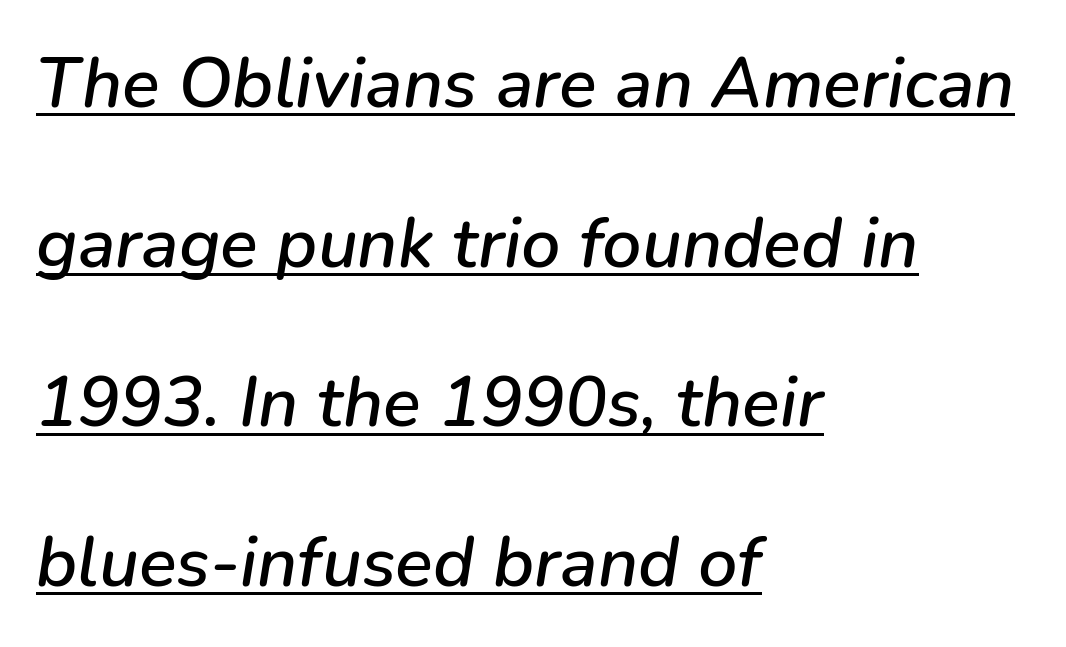
Short note: letters normally spaced. Is this a fixed-width face? No — the glyphs have proportional, varying widths. The lines are quadded left. Each new line begins a long way beneath the previous one.
